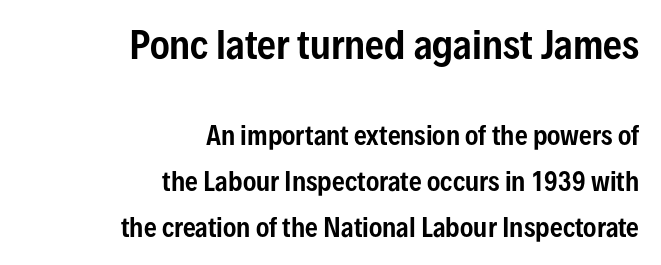
{"serif": "no", "italic": "no", "width": "condensed", "stroke_contrast": "low", "x_height": "medium", "monospaced": "no", "underline": "no", "align": "right", "line_spacing_ratio": 1.84, "letter_spacing": "normal", "letter_spacing_em": 0.0, "larger_block": "first", "size_ratio": 1.48, "glyph_px": 37}
